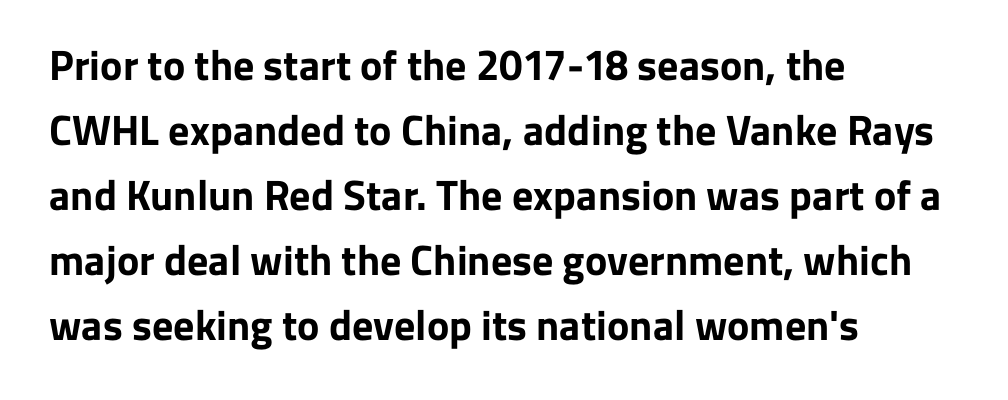
Q: Is the text bold? A: Yes.
Q: Is the text italic (slanted)? A: No, it is upright.
Q: Is the typeface a serif or a sans-serif typeface? A: Sans-serif.
Q: Is the text underlined? A: No.
Q: How is the paragraph aligned? A: Left-aligned.
Q: Is the spacing between letters normal or unusually wide? A: Normal.
Q: Is the spacing between lines tight, normal or loose? A: Normal.
Q: Width (condensed, normal, or wide)? A: Normal.
Q: Stroke contrast? A: Low.
Q: x-height? A: Medium.
Q: Monospaced? A: No.
